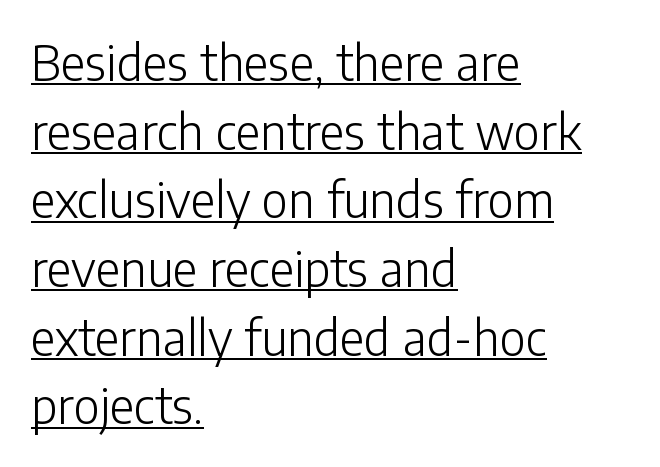
A typographer would call this underscored text. Here the glyphs are tracked normally, forming tight word shapes. Visually the block forms a straight wall on the left and a jagged coastline on the right. Does the lettering tilt? It doesn't — this is upright. No heavy texture on the line: the type isn't bold. Honestly, the row spacing looks completely unremarkable.
